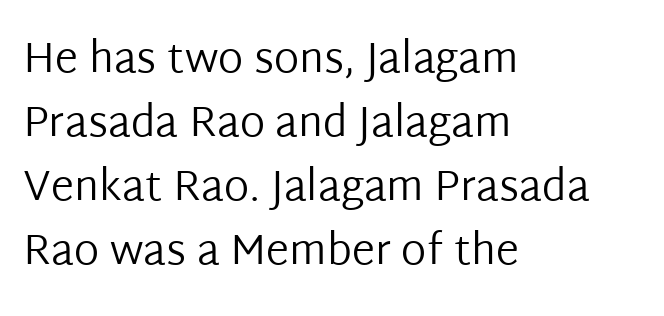
Where is the straight margin? On the left. Style check: upright. The passage shown is typed in a proportional face where columns would drift. You can tell from the bare stems that sans-serif type was used. No heavy texture on the line: the type isn't bold.
